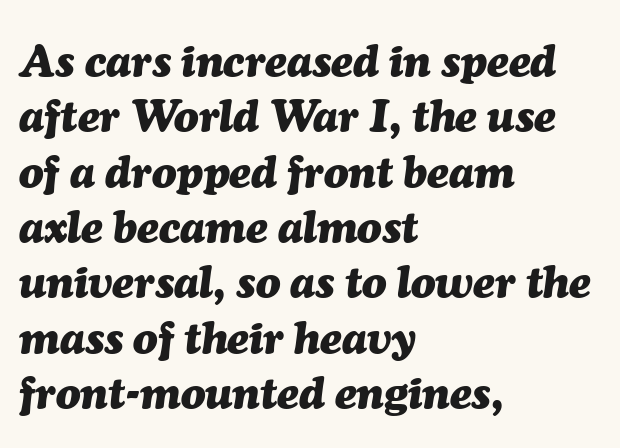
Heavy, bold letterforms. Look at the tracking — it's just the regular setting, nothing added. This sample has the flowing, uneven cadence of proportional lettering. Just letters on the line, the space beneath them empty. Caption: multi-line text, flush left, ragged right.
